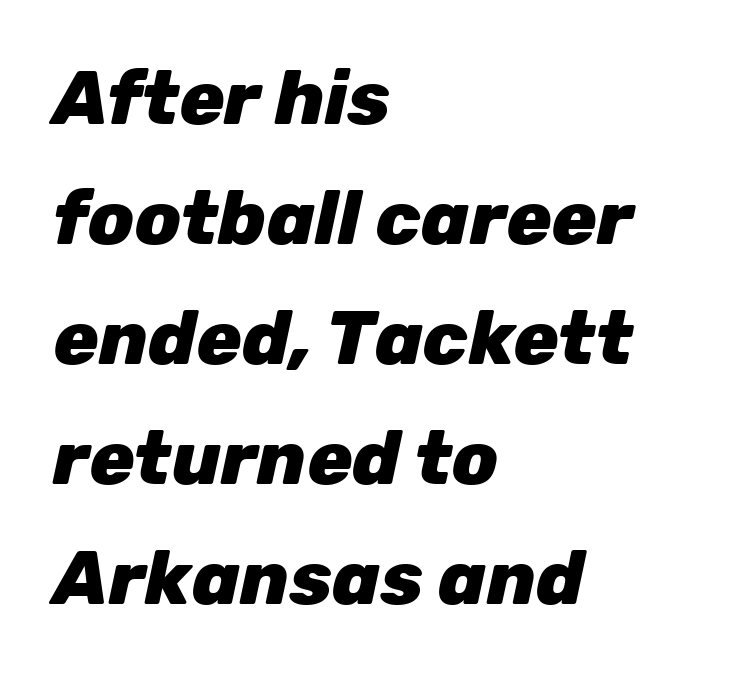
The axis of the letterforms is tilted away from vertical. These lines stack with their left ends in a neat column. Typesetter's note: full bold, strokes at maximum text heaviness. Lines of text with bare space underneath. The letters sit at their default tracking, neither squeezed nor spread.
